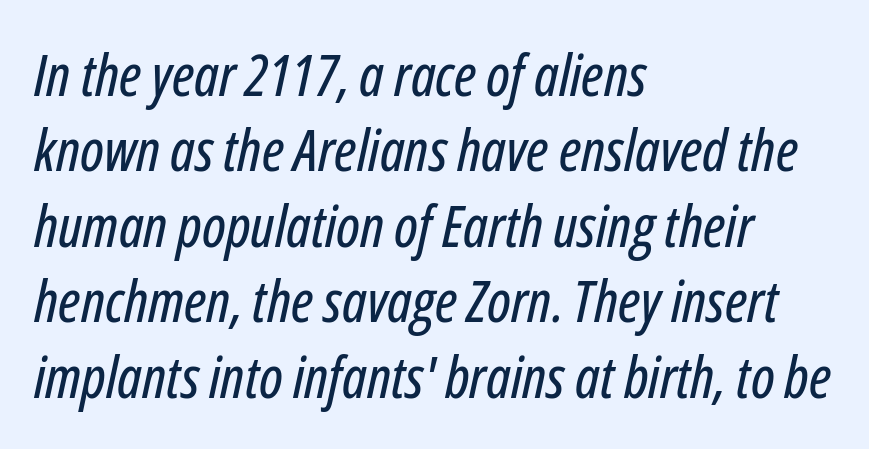
The image shows 58 px condensed type, italic (leaning right); set left-aligned, normal line spacing (1.3x), normal letter spacing, not underlined; low stroke contrast and a medium x-height.
